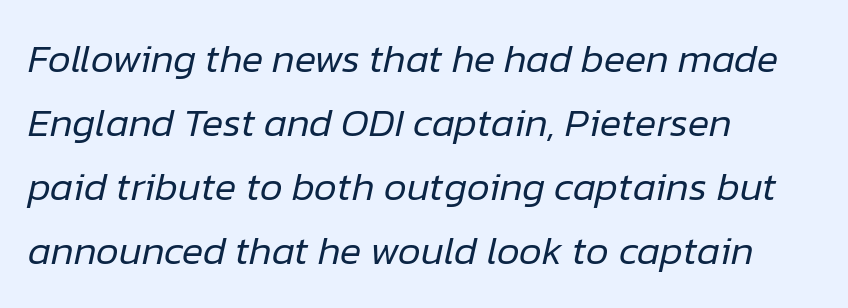
{"italic": "yes", "lean": "right", "slant_degrees": 12, "bold": "no", "weight": "regular", "width": "normal", "stroke_contrast": "low", "x_height": "medium", "monospaced": "no", "underline": "no", "align": "left", "line_spacing": "normal", "line_spacing_ratio": 1.6, "letter_spacing": "normal", "letter_spacing_em": 0.0, "glyph_px": 40}
